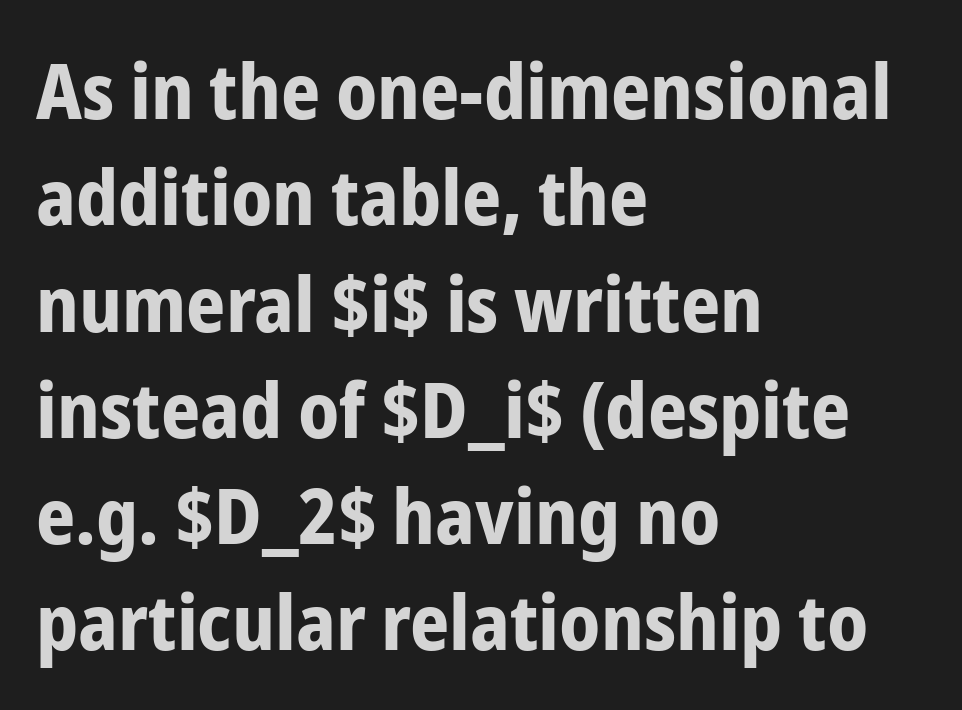
Every row of glyphs begins at an identical x-position on the left. Tall strokes in this sample are plumb rather than angled. Here the designer chose a conventional face with non-uniform glyph widths. The face used here is rendered with its standard letterfit.
